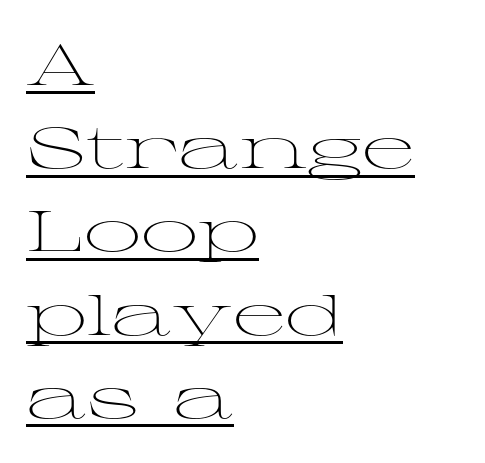
{"serif": "yes", "italic": "no", "bold": "no", "weight": "light", "width": "wide", "stroke_contrast": "medium", "x_height": "medium", "monospaced": "no", "underline": "yes", "align": "left", "line_spacing": "normal", "line_spacing_ratio": 1.46, "letter_spacing": "normal", "letter_spacing_em": 0.0, "glyph_px": 57}
